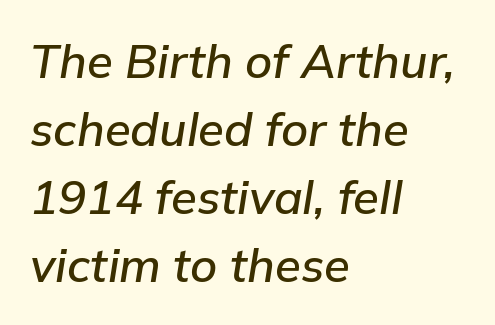
The image shows 47 px text type, italic (leaning right); set left-aligned, normal line spacing (1.45x), normal letter spacing, not underlined; low stroke contrast and a medium x-height.
